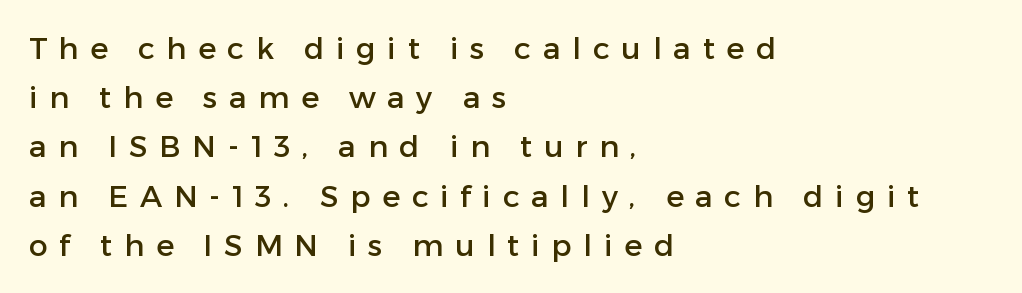
The image shows 30 px sans-serif type, upright; set left-aligned, normal line spacing (1.64x), unusually wide letter spacing (+0.39 em), not underlined; low stroke contrast and a medium x-height.
